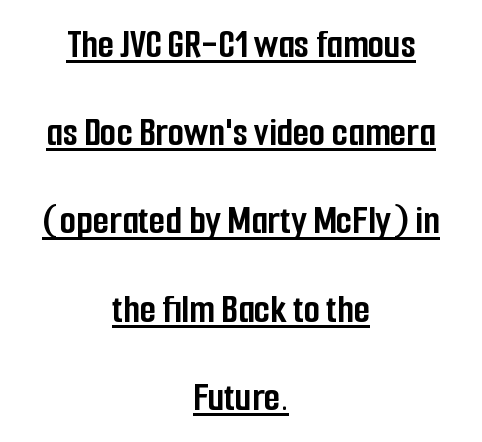
The image shows 42 px semibold, condensed sans-serif type, upright; set centered, loose line spacing (2.1x), normal letter spacing, underlined; low stroke contrast and a medium x-height.
